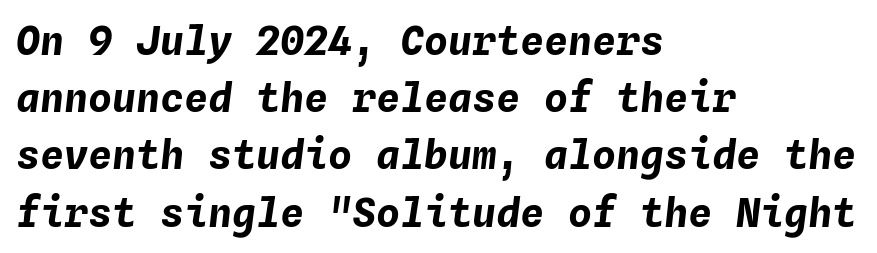
The image shows 40 px bold type, italic (leaning right), monospaced; set left-aligned, normal line spacing (1.43x), normal letter spacing, not underlined; low stroke contrast and a medium x-height.
